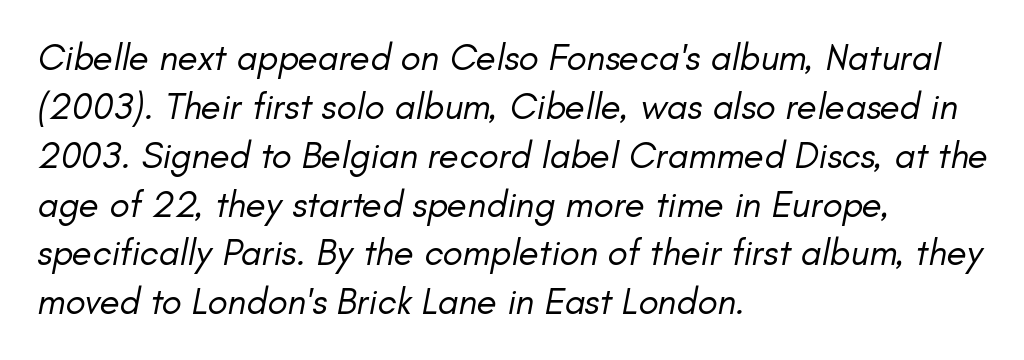
Q: Is the text bold? A: No.
Q: Is the text italic (slanted)? A: Yes, it leans right by about 11 degrees.
Q: Is the text underlined? A: No.
Q: How is the paragraph aligned? A: Left-aligned.
Q: Is the spacing between letters normal or unusually wide? A: Normal.
Q: Is the spacing between lines tight, normal or loose? A: Normal.
Q: Width (condensed, normal, or wide)? A: Normal.
Q: Stroke contrast? A: Low.
Q: x-height? A: Small.
Q: Monospaced? A: No.
